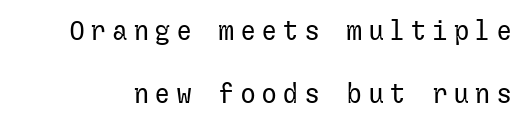
Q: Is the text bold? A: No.
Q: Is the text italic (slanted)? A: No, it is upright.
Q: Is the text underlined? A: No.
Q: Is the spacing between lines tight, normal or loose? A: Loose.
